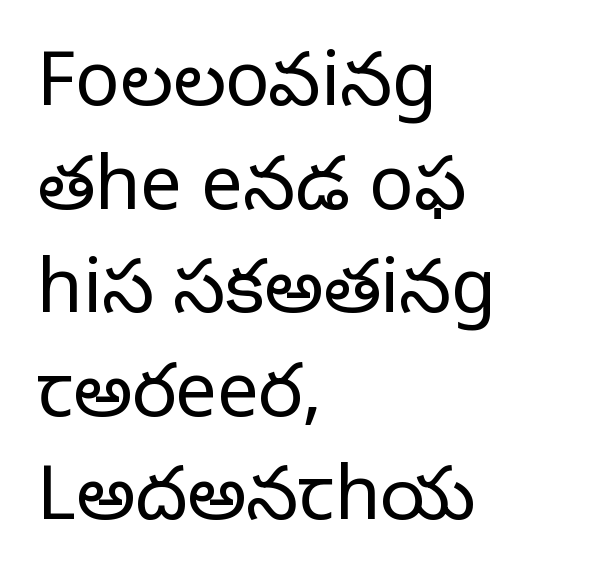
The rendering shows small feet on the letterforms — a serif design. Bare-footed words on every line. It's the straight-up-and-down kind of type. Looks like regular typesetting: each glyph gets only the width it needs.
